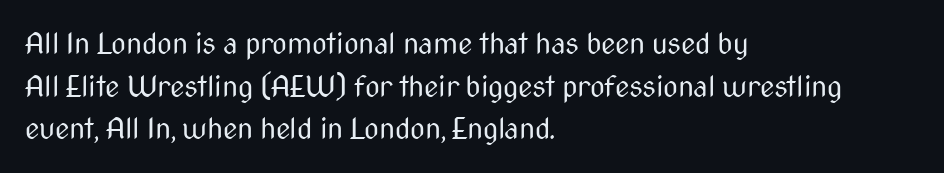
Q: Is the text bold? A: No.
Q: Is the text italic (slanted)? A: No, it is upright.
Q: Is the typeface a serif or a sans-serif typeface? A: Sans-serif.
Q: Is the text underlined? A: No.
Q: How is the paragraph aligned? A: Left-aligned.
Q: Is the spacing between letters normal or unusually wide? A: Normal.
Q: Is the spacing between lines tight, normal or loose? A: Normal.
Q: Width (condensed, normal, or wide)? A: Condensed.
Q: Stroke contrast? A: Medium.
Q: x-height? A: Medium.
Q: Monospaced? A: No.
